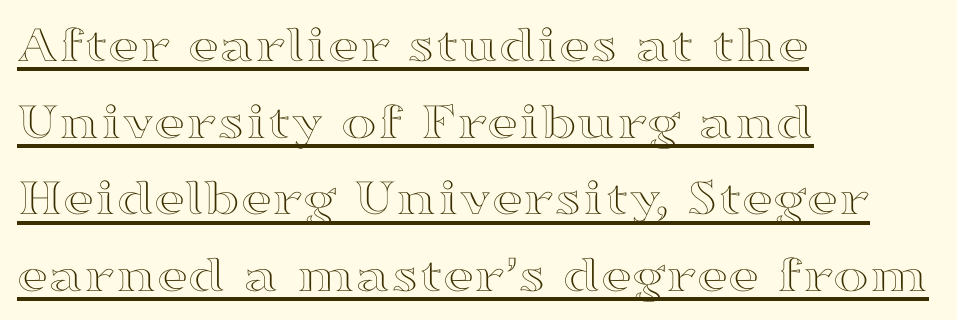
The image shows 54 px wide type, upright; set left-aligned, normal line spacing (1.42x), normal letter spacing, underlined; a medium x-height.
